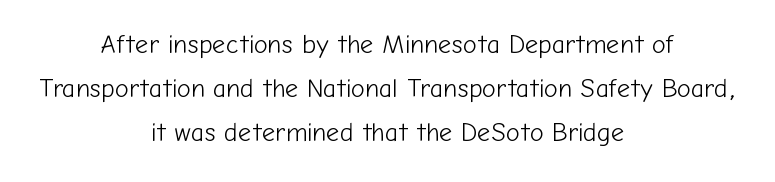
The typesetter chose a symmetrical, centered arrangement here. Each row of text sits above clean, open space. Italic: no, the glyphs are upright roman. Vertically, the passage feels balanced, rows spaced as you'd expect.
